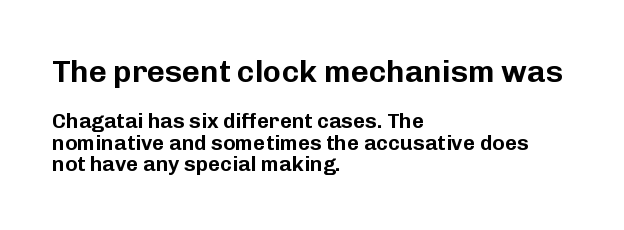
{"serif": "no", "italic": "no", "width": "normal", "stroke_contrast": "low", "x_height": "medium", "monospaced": "no", "underline": "no", "align": "left", "line_spacing": "tight", "line_spacing_ratio": 1.02, "letter_spacing": "normal", "letter_spacing_em": 0.0, "larger_block": "first", "size_ratio": 1.48, "glyph_px": 31}
